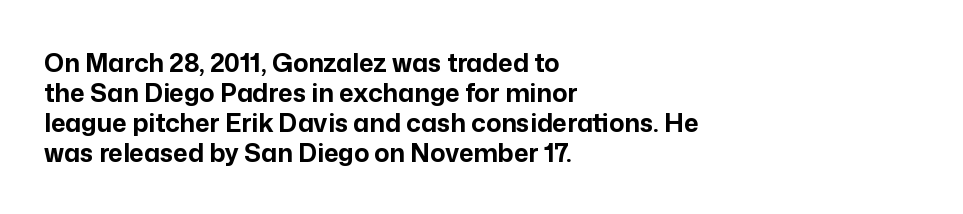
Default kerning and tracking; the words read as compact shapes. The letters stand upright; this is a roman face. Pretty heavy lettering here — definitely bold. The words here are not underlined.
